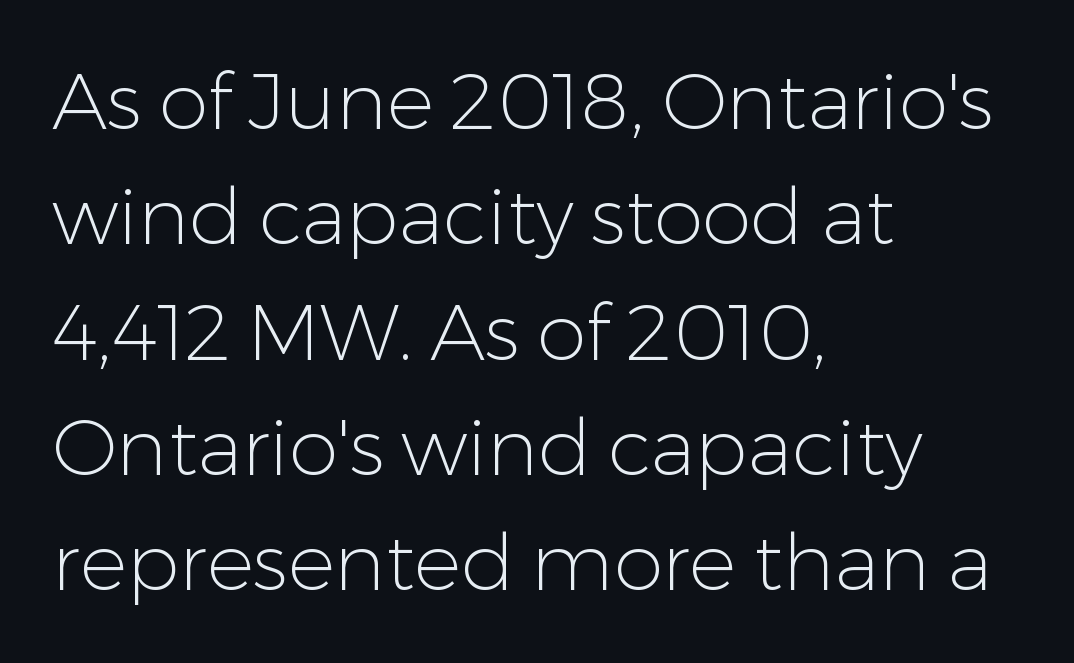
Q: Is the text bold? A: No.
Q: Is the text italic (slanted)? A: No, it is upright.
Q: Is the typeface a serif or a sans-serif typeface? A: Sans-serif.
Q: Is the text underlined? A: No.
Q: How is the paragraph aligned? A: Left-aligned.
Q: Is the spacing between letters normal or unusually wide? A: Normal.
Q: Is the spacing between lines tight, normal or loose? A: Normal.
Q: Width (condensed, normal, or wide)? A: Normal.
Q: Stroke contrast? A: Low.
Q: x-height? A: Medium.
Q: Monospaced? A: No.
